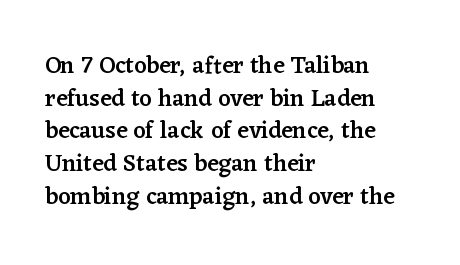
Q: Is the text bold? A: Semi-bold.
Q: Is the text italic (slanted)? A: No, it is upright.
Q: Is the text underlined? A: No.
Q: How is the paragraph aligned? A: Left-aligned.
Q: Is the spacing between letters normal or unusually wide? A: Normal.
Q: Is the spacing between lines tight, normal or loose? A: Normal.
